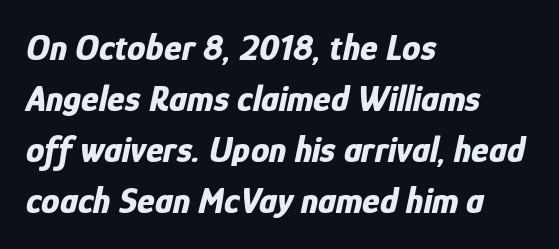
Q: Is the text bold? A: Yes.
Q: Is the text italic (slanted)? A: Yes, it leans right by about 12 degrees.
Q: Is the text underlined? A: No.
Q: How is the paragraph aligned? A: Left-aligned.
Q: Is the spacing between letters normal or unusually wide? A: Normal.
Q: Is the spacing between lines tight, normal or loose? A: Normal.
Q: Width (condensed, normal, or wide)? A: Condensed.
Q: Stroke contrast? A: Low.
Q: x-height? A: Medium.
Q: Monospaced? A: No.
